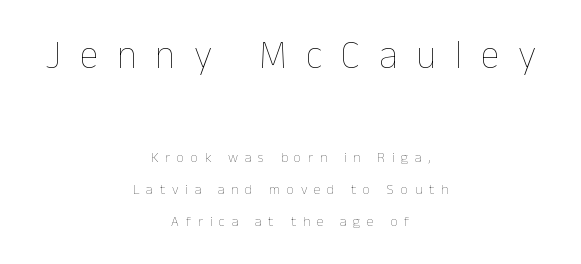
The image shows 39 px thin type, upright; set centered, loose line spacing (2.26x), unusually wide letter spacing (+0.48 em), not underlined; the first (top) block is 2.79x larger; low stroke contrast and a medium x-height.
